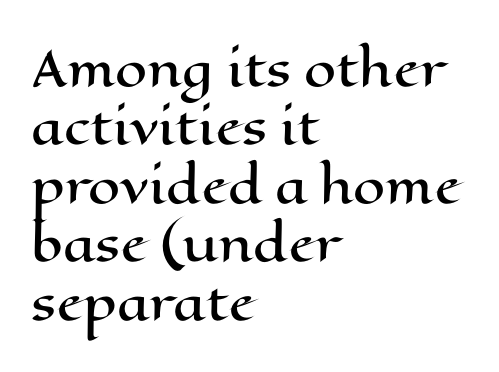
{"italic": "no", "width": "wide", "stroke_contrast": "high", "x_height": "medium", "monospaced": "no", "underline": "no", "align": "left", "line_spacing": "normal", "line_spacing_ratio": 1.27, "letter_spacing": "normal", "letter_spacing_em": 0.0, "glyph_px": 46}
